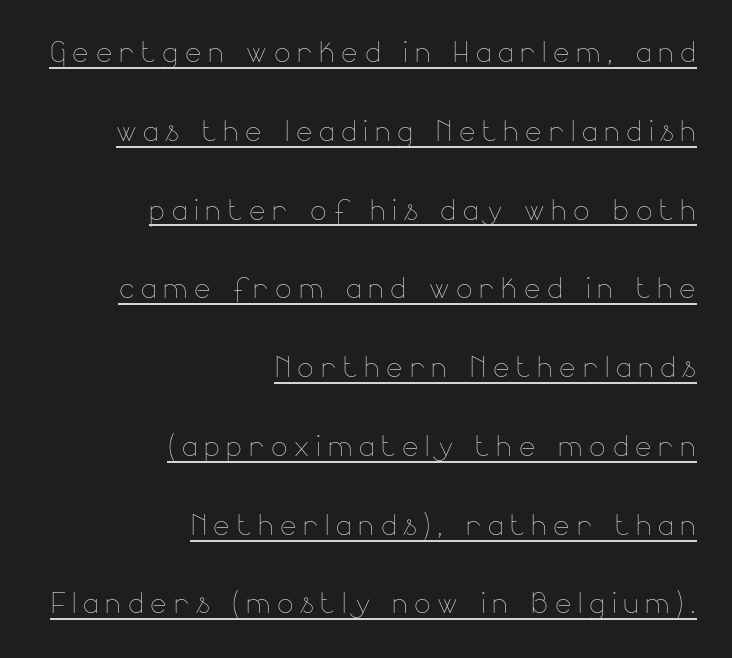
Q: Is the text bold? A: No.
Q: Is the text italic (slanted)? A: No, it is upright.
Q: Is the text underlined? A: Yes.
Q: How is the paragraph aligned? A: Right-aligned.
Q: Is the spacing between lines tight, normal or loose? A: Loose.
Q: Width (condensed, normal, or wide)? A: Normal.
Q: Stroke contrast? A: Low.
Q: x-height? A: Small.
Q: Monospaced? A: No.
